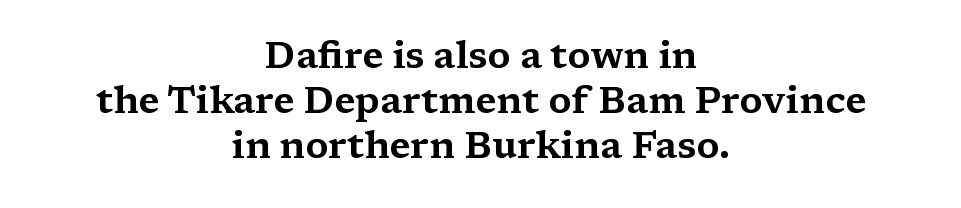
{"serif": "yes", "italic": "no", "width": "wide", "stroke_contrast": "medium", "x_height": "medium", "monospaced": "no", "underline": "no", "align": "center", "line_spacing_ratio": 1.21, "letter_spacing": "normal", "letter_spacing_em": 0.0, "glyph_px": 37}
